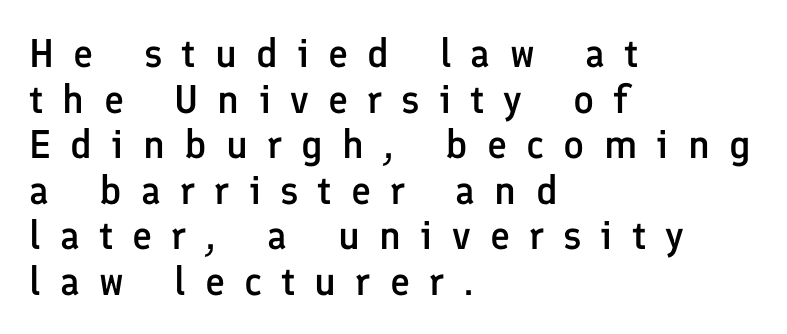
Ordinary non-slanted type is in use. Summary of weight: moderately heavy, a semibold. Quick note: underline off. Teacher's note: observe the even left margin — that is flush-left alignment. Here the designer chose a conventional face with non-uniform glyph widths.
